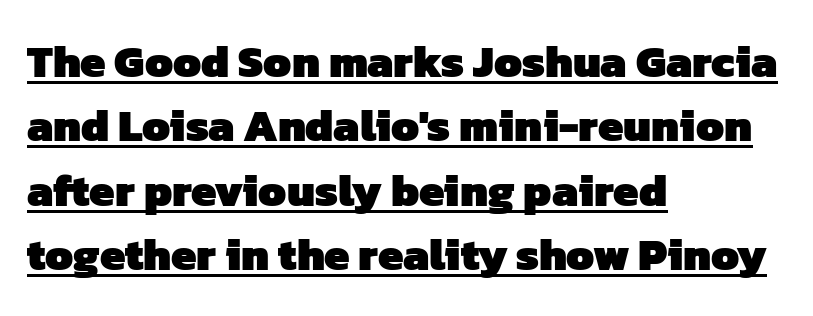
This rendering features underlined lettering. The gaps between neighbouring characters are ordinary and unremarkable. Does the copy run flush right? No — it runs flush left. Unlike a traditional serif, this face leaves its strokes unadorned. The sample has been set heavy, in full bold.
